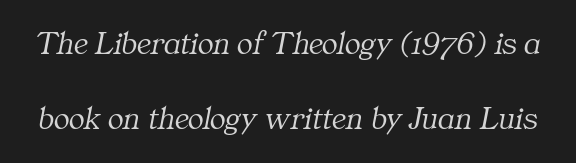
The image shows 33 px light serif type, italic (leaning right); set loose line spacing (2.28x), normal letter spacing, not underlined; medium stroke contrast and a medium x-height.
